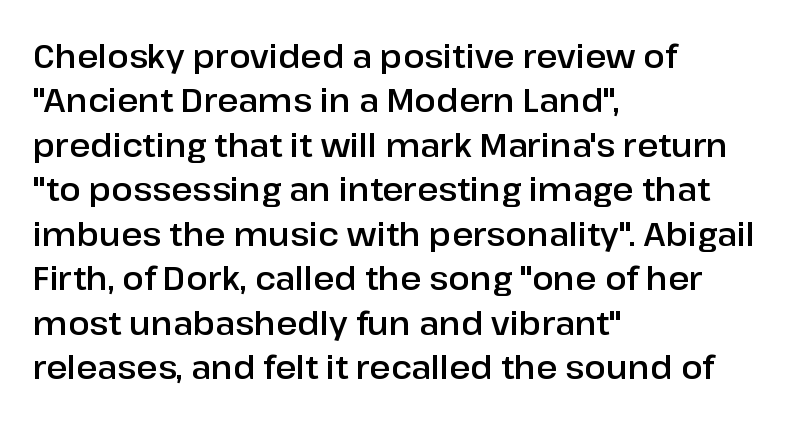
This sample has the flowing, uneven cadence of proportional lettering. A sans-serif font was chosen for this passage. A classic flush-left, rag-right setting is used for this passage. Posture: vertical. Honestly, the letter spacing is just normal — you wouldn't notice it.
